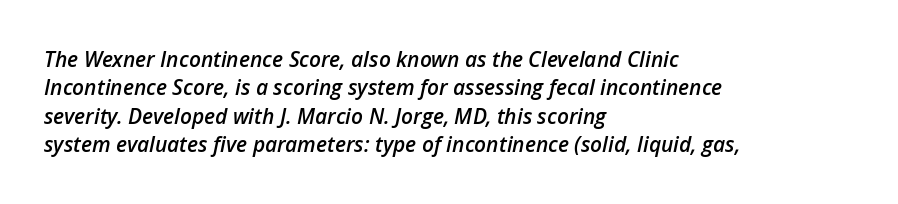
{"italic": "yes", "lean": "right", "slant_degrees": 12, "bold": "semi", "underline": "no", "align": "left", "line_spacing": "normal", "line_spacing_ratio": 1.35, "letter_spacing": "normal", "letter_spacing_em": 0.0, "glyph_px": 21}
